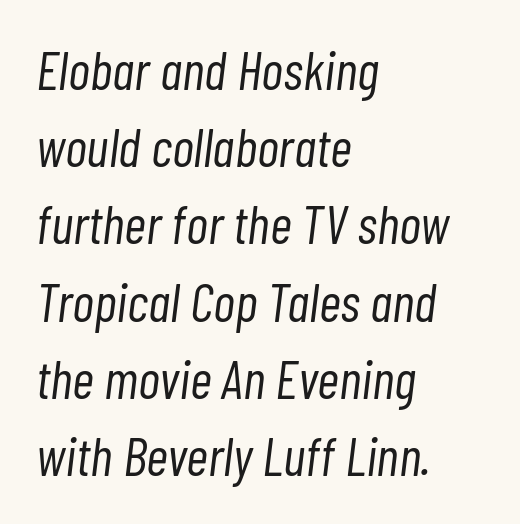
{"italic": "yes", "lean": "right", "slant_degrees": 7, "bold": "no", "weight": "light", "width": "condensed", "stroke_contrast": "low", "x_height": "medium", "monospaced": "no", "underline": "no", "align": "left", "line_spacing": "normal", "line_spacing_ratio": 1.43, "letter_spacing": "normal", "letter_spacing_em": 0.0, "glyph_px": 54}
